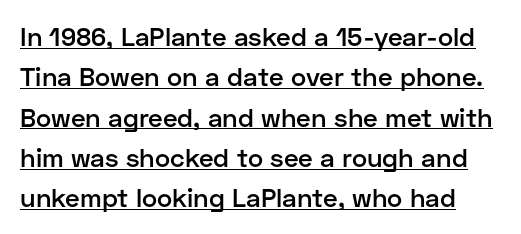
Characters follow at the spacing the type designer built in. The lettering is marked with a stroke running underneath it. These words are printed semibold, heavier than regular yet not bold. One glance says typical: line gaps are just what's usual. It's the straight-up-and-down kind of type.
